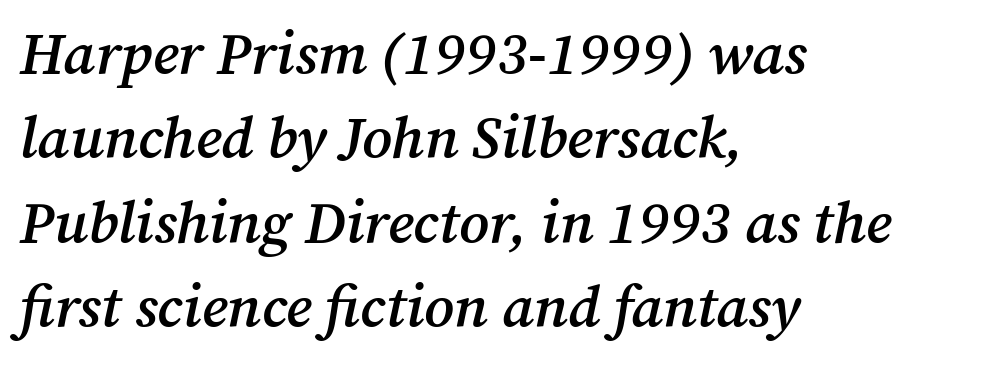
{"serif": "yes", "italic": "yes", "lean": "right", "slant_degrees": 12, "bold": "semi", "weight": "semibold", "width": "normal", "stroke_contrast": "medium", "x_height": "medium", "monospaced": "no", "underline": "no", "align": "left", "line_spacing": "normal", "line_spacing_ratio": 1.43, "letter_spacing": "normal", "letter_spacing_em": 0.0, "glyph_px": 59}
